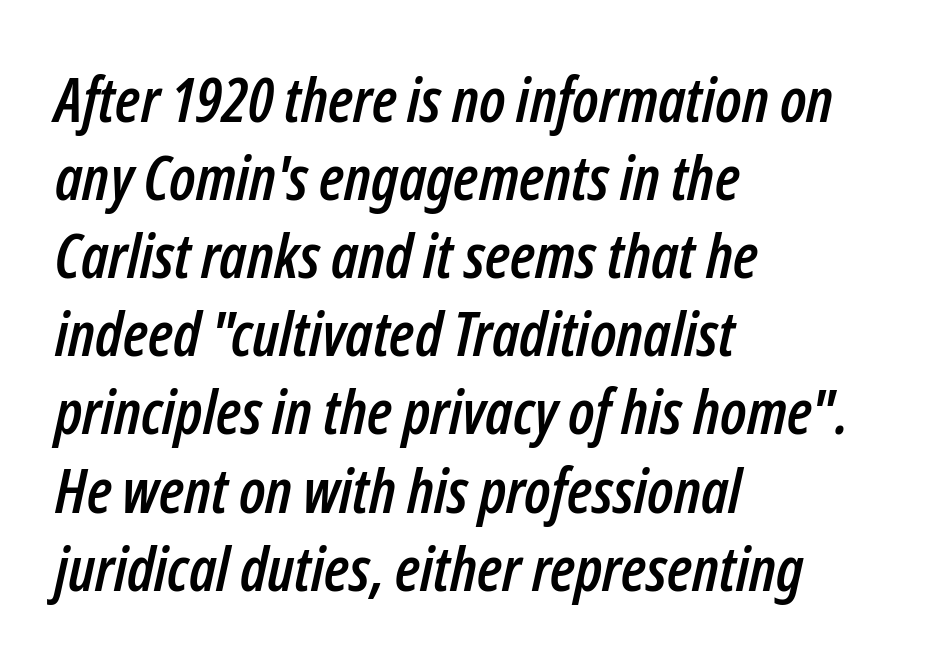
Q: Is the text italic (slanted)? A: Yes, it leans right by about 12 degrees.
Q: Is the text underlined? A: No.
Q: How is the paragraph aligned? A: Left-aligned.
Q: Is the spacing between letters normal or unusually wide? A: Normal.
Q: Is the spacing between lines tight, normal or loose? A: Normal.
Q: Width (condensed, normal, or wide)? A: Condensed.
Q: Stroke contrast? A: Low.
Q: x-height? A: Medium.
Q: Monospaced? A: No.
